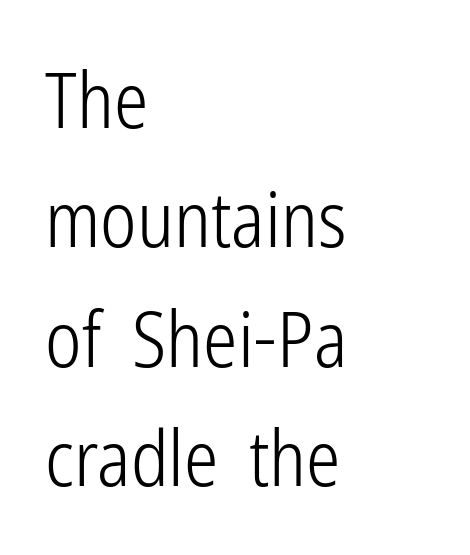
The lines sit at an ordinary, default distance from one another. Grotesque or geometric, the face here clearly has no serifs. Letters rest on an invisible, unmarked baseline. Words appear dense and cohesive because spacing is normal. A light-to-regular cut is what we see here. The specimen reads as upright at a glance.
